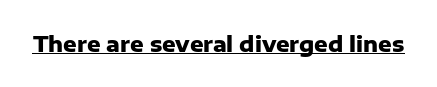
Emphasis is given by a line drawn under the lettering. Weight: bold. Honestly, the letter spacing is just normal — you wouldn't notice it. Is there any slant? The stems are plumb.
